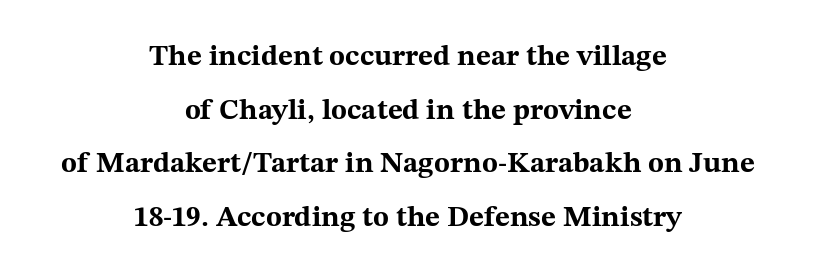
The image shows 29 px bold, wide serif type, upright; set centered, line spacing 1.85x, normal letter spacing, not underlined; medium stroke contrast and a medium x-height.
